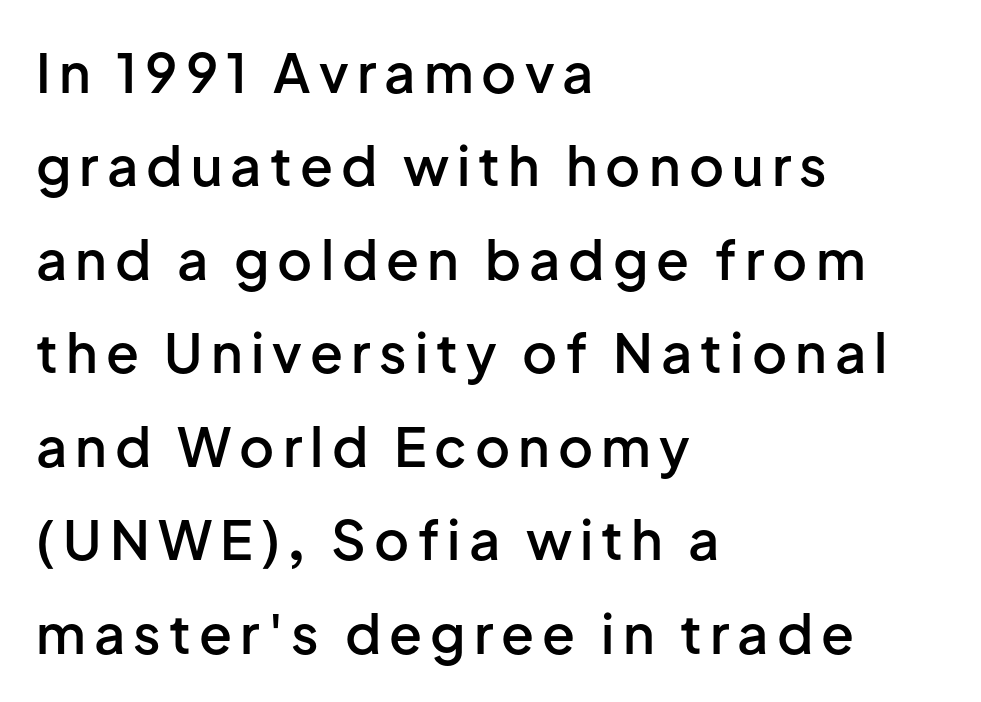
{"serif": "no", "italic": "no", "bold": "semi", "weight": "semibold", "width": "normal", "stroke_contrast": "low", "x_height": "medium", "monospaced": "no", "underline": "no", "align": "left", "line_spacing_ratio": 1.73, "glyph_px": 54}
